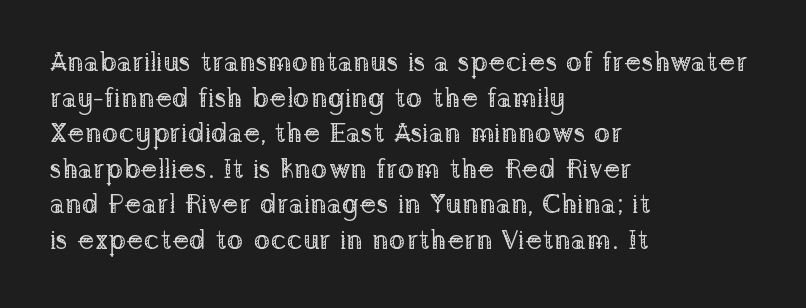
The passage shown is not underscored anywhere. Students, note that the glyphs here touch the page at normal intervals. Evenly set lines give the paragraph a standard silhouette. Serifs: yes, visible at the terminals of the letterforms. This is not heavy type; no bold has been used.
